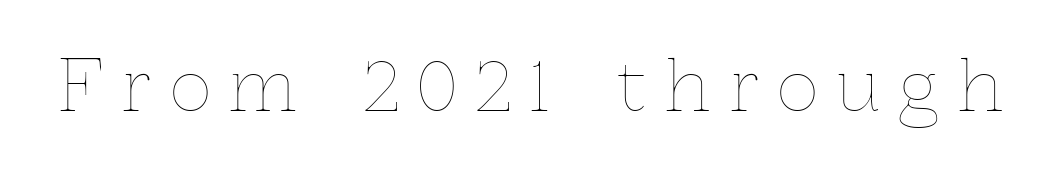
No italicization has been applied; the sample stays upright. The letterforms sit at book weight or below. These lines are rendered in a variable-pitch font. Descenders are the only things crossing below the line.
